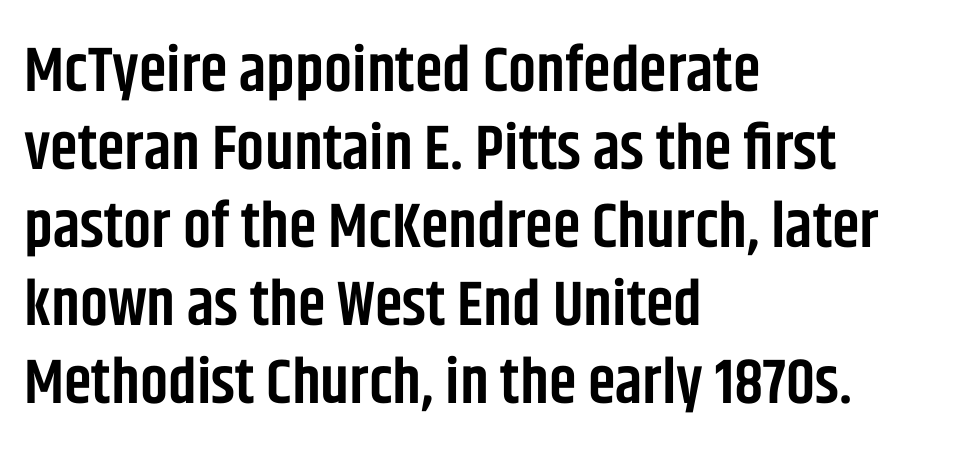
Italic? Not at all — the glyphs are vertical. The string is rendered with underlining switched off. Short and long lines alike share a common starting point at left. Short note: letters normally spaced. Looks like regular typesetting: each glyph gets only the width it needs. Each glyph is drawn with semibold strokes, heavier than normal yet not fully bold.
